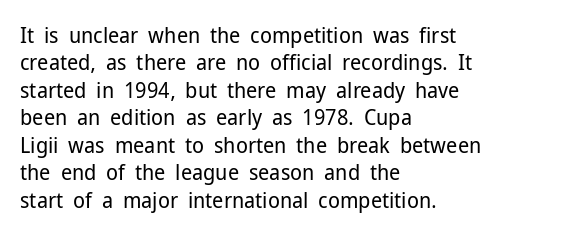
The image shows 22 px text type, upright; set left-aligned, normal line spacing (1.25x), normal letter spacing, not underlined.
